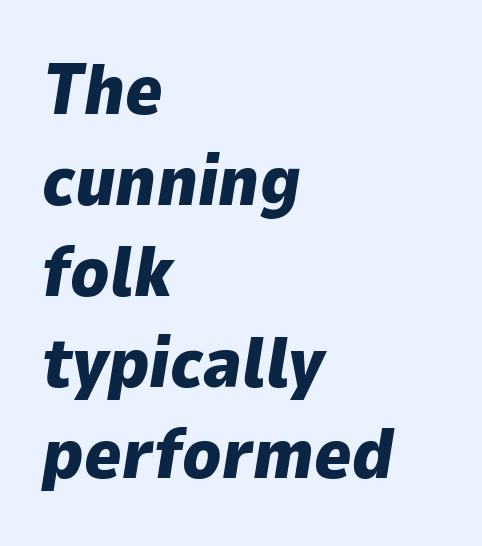
{"italic": "yes", "lean": "right", "slant_degrees": 9, "bold": "yes", "weight": "heavy", "width": "normal", "stroke_contrast": "low", "x_height": "medium", "monospaced": "no", "underline": "no", "align": "left", "line_spacing": "normal", "line_spacing_ratio": 1.28, "letter_spacing": "normal", "letter_spacing_em": 0.0, "glyph_px": 71}
